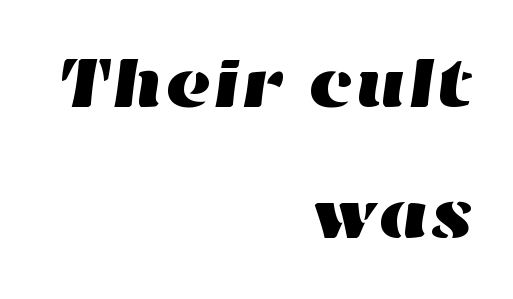
Which margin do the lines hug? The right one — the left edge is uneven. Type without underlining. You could call the tracking neutral — neither tight nor loose. Note the varied advance widths — an 'i' is clearly narrower than an 'm'.
